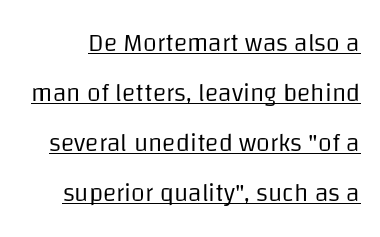
{"italic": "no", "bold": "no", "underline": "yes", "line_spacing": "loose", "line_spacing_ratio": 2.0, "letter_spacing": "normal", "letter_spacing_em": 0.0, "glyph_px": 25}
